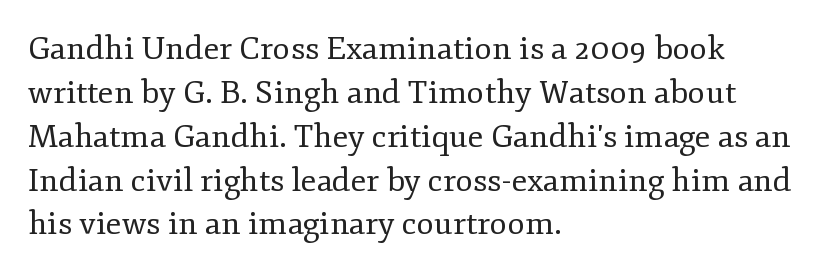
Is there much room between lines? A standard amount, neither cramped nor airy. You could not count columns in this text — the font is proportionally spaced. The typesetting does not lean heavy: it is not bold. This sample uses a serif face. Visually the block forms a straight wall on the left and a jagged coastline on the right.
